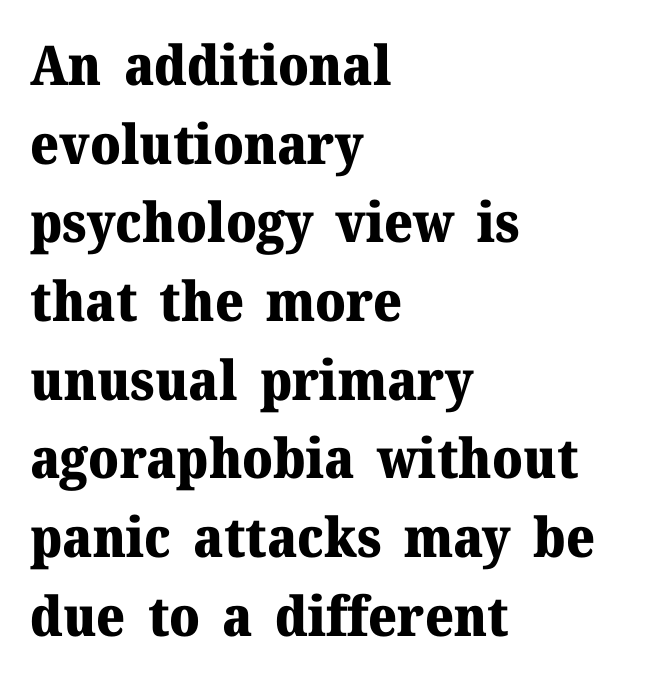
The image shows 55 px heavy serif type, upright; set left-aligned, normal line spacing (1.43x), normal letter spacing, not underlined; medium stroke contrast and a medium x-height.
